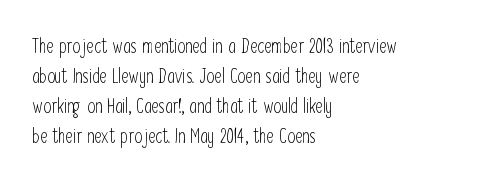
Q: Is the text bold? A: No.
Q: Is the text italic (slanted)? A: No, it is upright.
Q: Is the text underlined? A: No.
Q: How is the paragraph aligned? A: Left-aligned.
Q: Is the spacing between letters normal or unusually wide? A: Normal.
Q: Is the spacing between lines tight, normal or loose? A: Normal.
